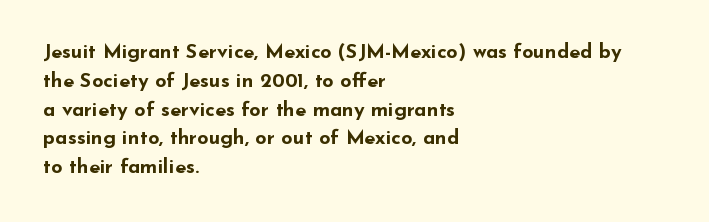
The image shows 20 px bold type, upright; set left-aligned, normal line spacing (1.44x), normal letter spacing, not underlined.
